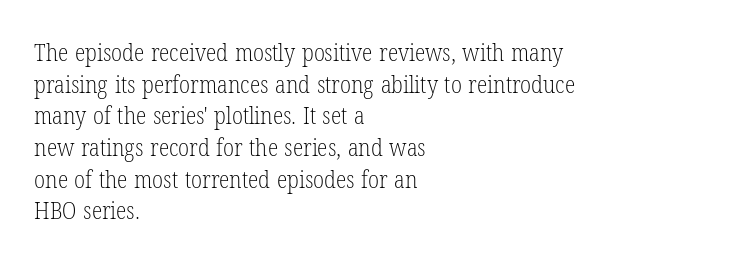
Leftover space on each line is placed entirely after the last word. The typesetting does not lean heavy: it is not bold. Honestly, the letter spacing is just normal — you wouldn't notice it. Underline: absent. If you drew a line through each stem, it would be perfectly vertical.
